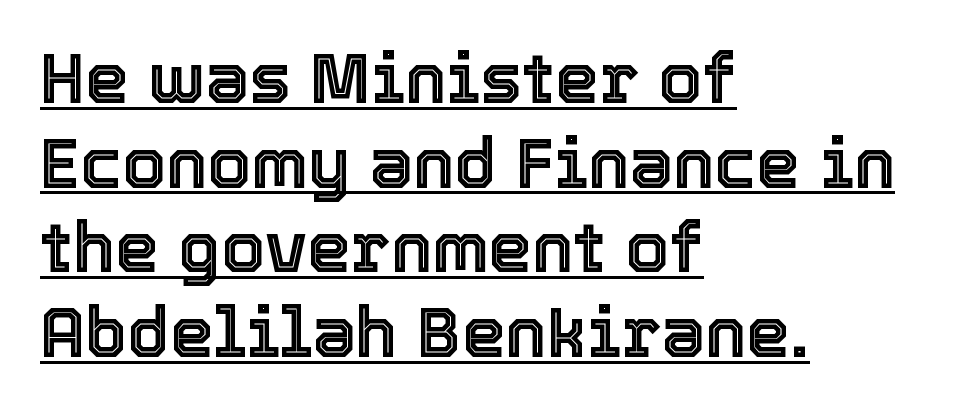
Default kerning and tracking; the words read as compact shapes. These lines were composed using upright roman letters. Underline: present. Character widths vary here, with narrow letters taking less room than wide ones. This rendering uses left alignment, leaving the right contour irregular.
